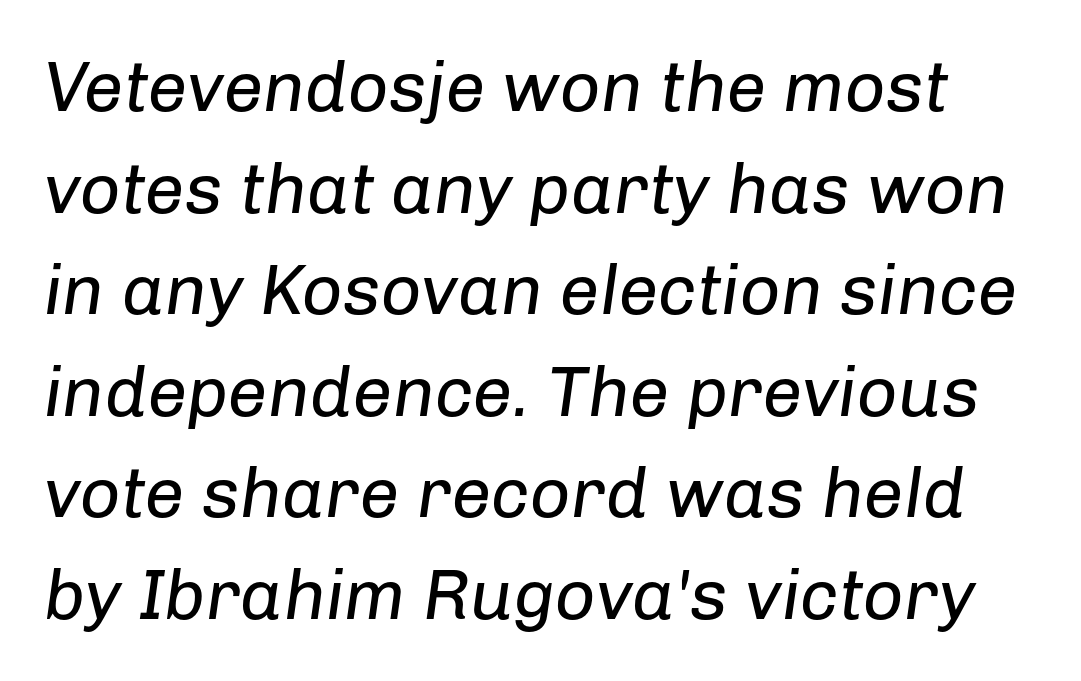
The image shows 71 px regular-weight type, italic (leaning right); set normal line spacing (1.43x), normal letter spacing, not underlined; low stroke contrast and a medium x-height.
